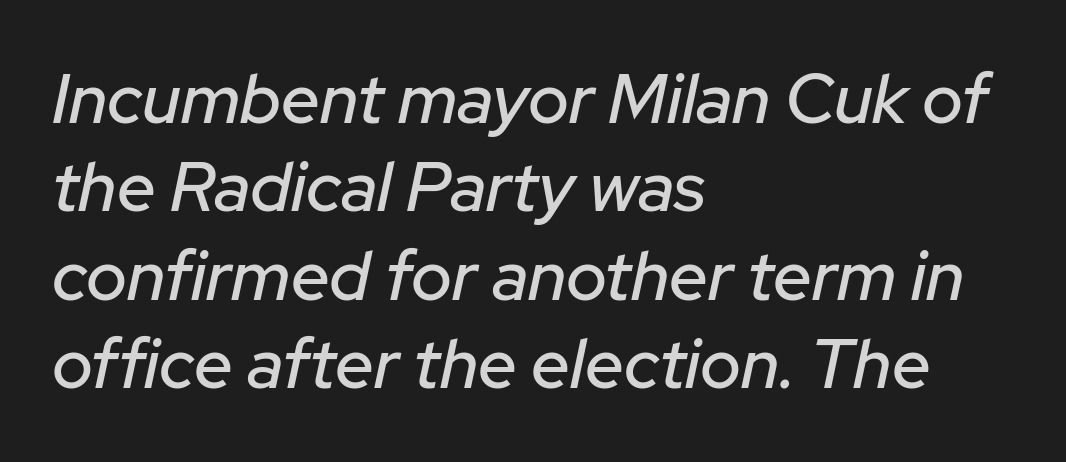
The image shows 69 px text type, italic (leaning right); set left-aligned, normal line spacing (1.28x), normal letter spacing, not underlined; low stroke contrast and a medium x-height.
